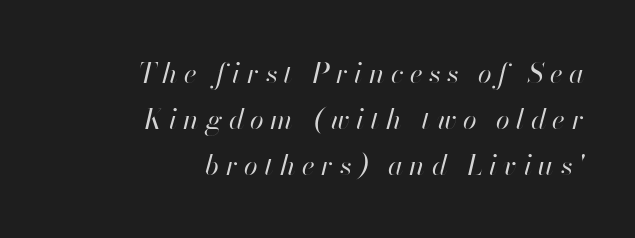
Spacing between characters has been opened up far beyond the box default. Honestly, there is no underline to notice here at all. These lines stack with their right ends in a neat column. Slant detected: the letters are inclined.
